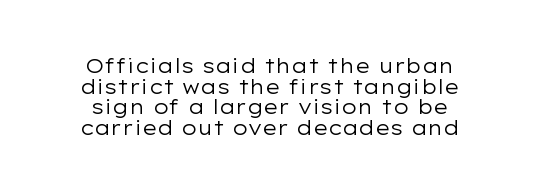
The image shows 20 px text type, upright; set tight line spacing (1.03x), normal letter spacing, not underlined.
